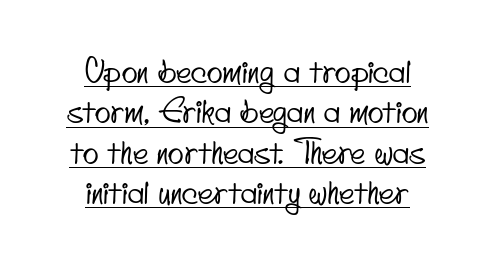
{"serif": "no", "width": "condensed", "stroke_contrast": "low", "x_height": "small", "monospaced": "no", "underline": "yes", "align": "center", "line_spacing_ratio": 1.22, "letter_spacing": "normal", "letter_spacing_em": 0.0, "glyph_px": 33}
